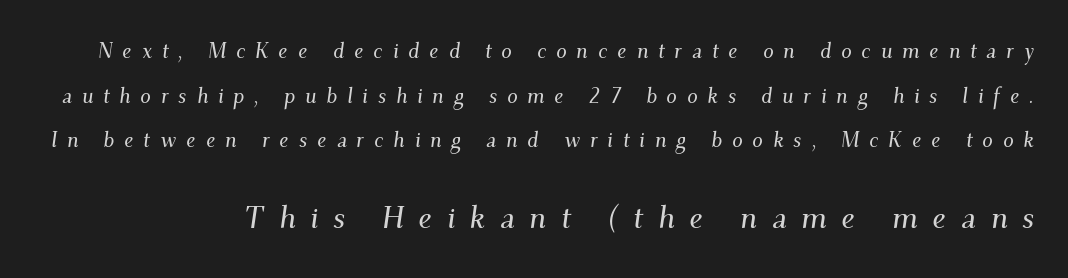
Q: Is the text italic (slanted)? A: Yes, it leans right by about 9 degrees.
Q: Is the typeface a serif or a sans-serif typeface? A: Serif.
Q: Is the text underlined? A: No.
Q: Is the spacing between letters normal or unusually wide? A: Unusually wide.
Q: Is the spacing between lines tight, normal or loose? A: Loose.
Q: Which block of text is set in a larger size, the first (top) or the second (bottom)? A: The second (bottom) one.
Q: Width (condensed, normal, or wide)? A: Normal.
Q: Stroke contrast? A: Medium.
Q: x-height? A: Small.
Q: Monospaced? A: No.
